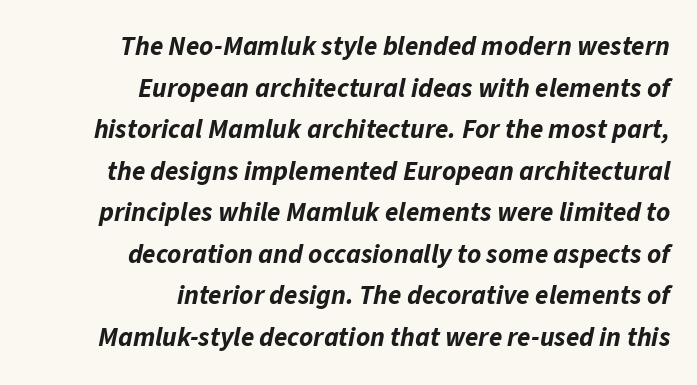
{"italic": "yes", "lean": "right", "slant_degrees": 11, "bold": "yes", "underline": "no", "align": "right", "line_spacing": "normal", "line_spacing_ratio": 1.54, "letter_spacing": "normal", "letter_spacing_em": 0.0, "glyph_px": 27}
